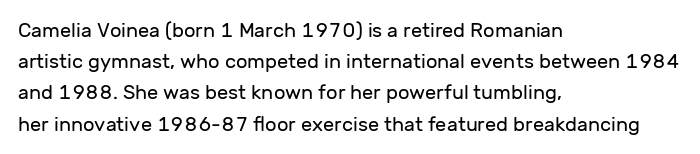
{"italic": "no", "bold": "no", "underline": "no", "align": "left", "line_spacing": "normal", "line_spacing_ratio": 1.56, "letter_spacing": "normal", "letter_spacing_em": 0.0, "glyph_px": 20}
